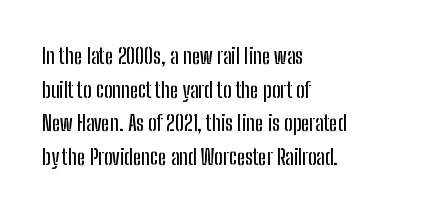
Q: Is the text italic (slanted)? A: No, it is upright.
Q: Is the text underlined? A: No.
Q: How is the paragraph aligned? A: Left-aligned.
Q: Is the spacing between letters normal or unusually wide? A: Normal.
Q: Is the spacing between lines tight, normal or loose? A: Normal.
